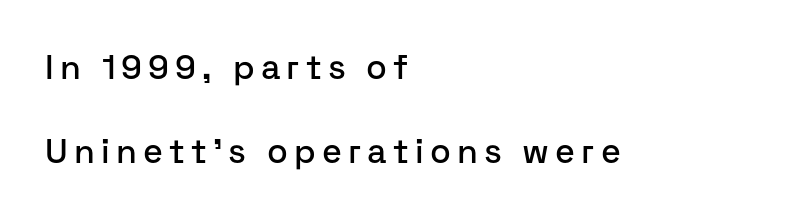
{"serif": "no", "italic": "no", "width": "normal", "stroke_contrast": "low", "x_height": "medium", "monospaced": "no", "underline": "no", "align": "left", "line_spacing": "loose", "line_spacing_ratio": 2.47, "glyph_px": 34}
